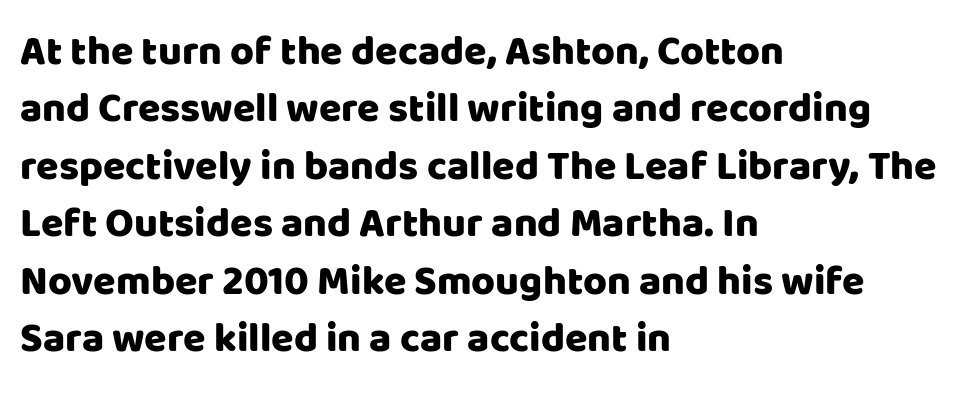
The image shows 41 px sans-serif type, upright; set left-aligned, normal line spacing (1.4x), normal letter spacing, not underlined; low stroke contrast and a large x-height.
